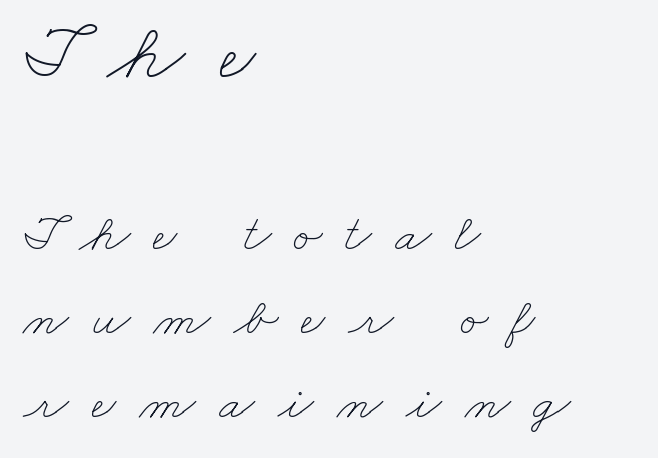
Q: Is the text bold? A: No.
Q: Is the text underlined? A: No.
Q: How is the paragraph aligned? A: Left-aligned.
Q: Is the spacing between letters normal or unusually wide? A: Unusually wide.
Q: Is the spacing between lines tight, normal or loose? A: Normal.
Q: Which block of text is set in a larger size, the first (top) or the second (bottom)? A: The first (top) one.
Q: Width (condensed, normal, or wide)? A: Wide.
Q: Stroke contrast? A: Low.
Q: x-height? A: Small.
Q: Monospaced? A: No.
